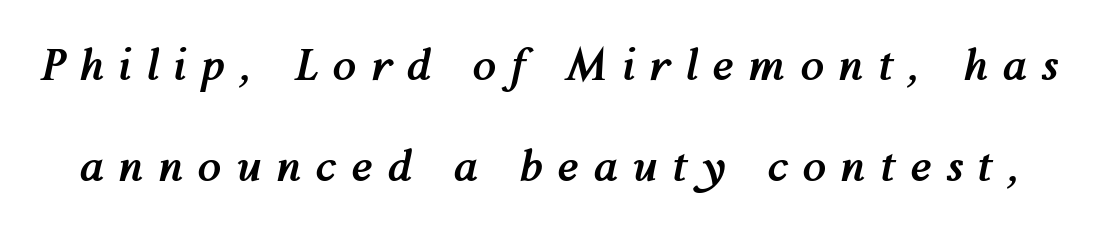
{"italic": "yes", "lean": "right", "slant_degrees": 12, "bold": "yes", "weight": "semibold", "width": "normal", "stroke_contrast": "medium", "x_height": "medium", "monospaced": "no", "underline": "no", "line_spacing": "loose", "line_spacing_ratio": 2.34, "letter_spacing": "wide", "letter_spacing_em": 0.34, "glyph_px": 43}
